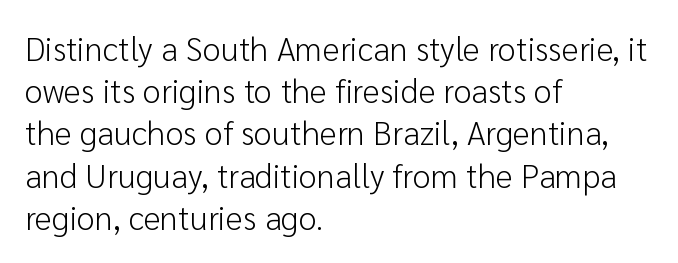
{"serif": "no", "italic": "no", "bold": "no", "weight": "light", "width": "normal", "stroke_contrast": "low", "x_height": "medium", "monospaced": "no", "underline": "no", "align": "left", "line_spacing": "normal", "line_spacing_ratio": 1.28, "letter_spacing": "normal", "letter_spacing_em": 0.0, "glyph_px": 33}
